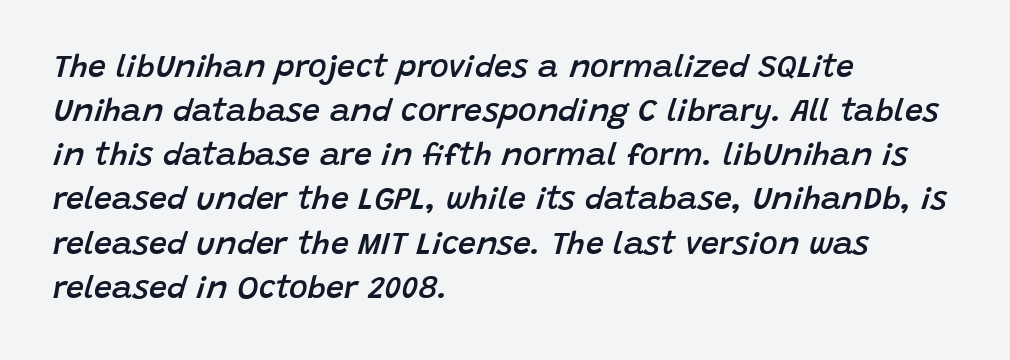
{"italic": "yes", "lean": "right", "slant_degrees": 15, "bold": "semi", "weight": "semibold", "width": "normal", "stroke_contrast": "low", "x_height": "large", "monospaced": "no", "underline": "no", "align": "left", "line_spacing": "normal", "line_spacing_ratio": 1.38, "letter_spacing": "normal", "letter_spacing_em": 0.0, "glyph_px": 32}
